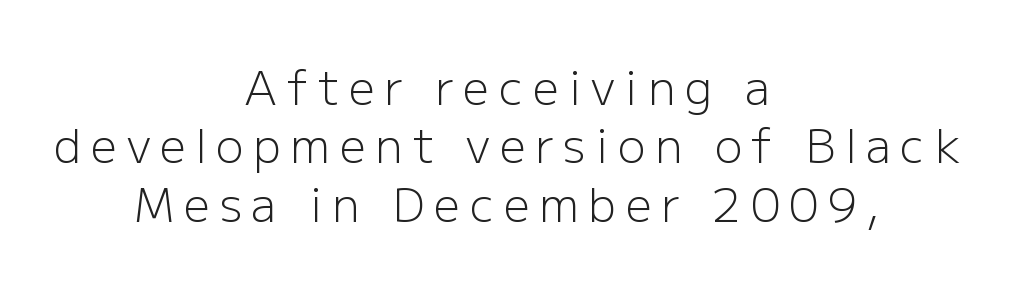
The image shows 46 px light sans-serif type, upright; set centered, normal line spacing (1.27x), unusually wide letter spacing (+0.21 em), not underlined; low stroke contrast and a medium x-height.
